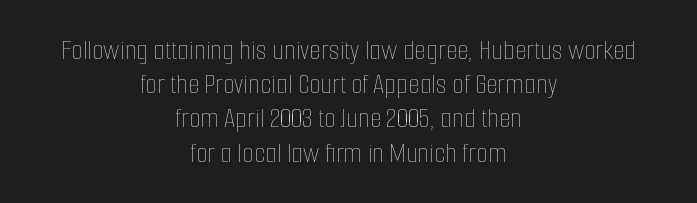
The image shows 30 px thin, condensed type, upright; set centered, tight line spacing (1.14x), normal letter spacing, not underlined; low stroke contrast and a medium x-height.
